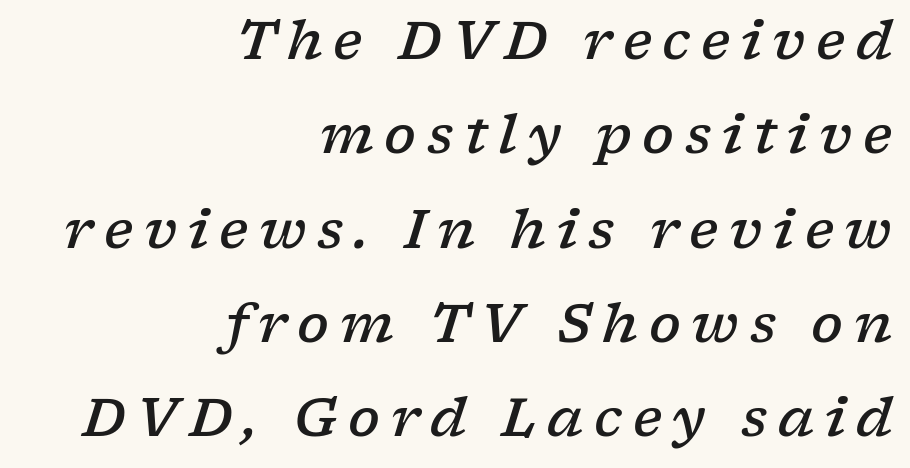
The image shows 53 px semibold, wide serif type, italic (leaning right); set right-aligned, line spacing 1.78x, unusually wide letter spacing (+0.2 em), not underlined; low stroke contrast and a medium x-height.
